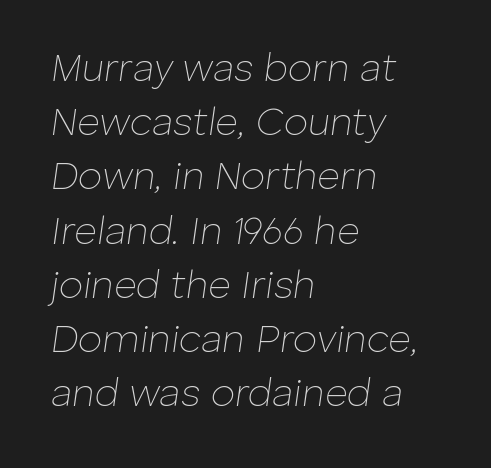
{"italic": "yes", "lean": "right", "slant_degrees": 8, "bold": "no", "weight": "thin", "width": "normal", "stroke_contrast": "low", "x_height": "medium", "monospaced": "no", "underline": "no", "align": "left", "line_spacing": "normal", "line_spacing_ratio": 1.39, "letter_spacing": "normal", "letter_spacing_em": 0.0, "glyph_px": 39}
